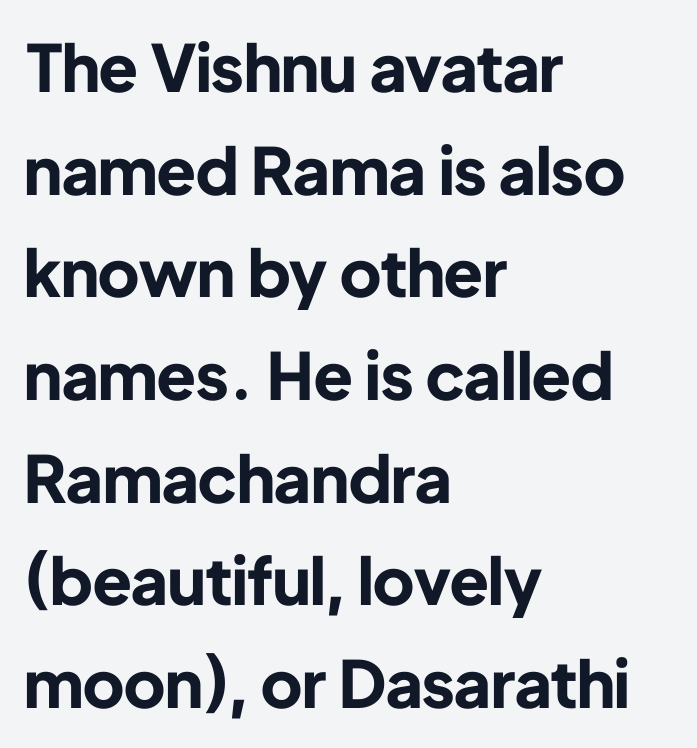
The image shows 65 px bold sans-serif type, upright; set left-aligned, normal line spacing (1.58x), normal letter spacing, not underlined; low stroke contrast and a medium x-height.
